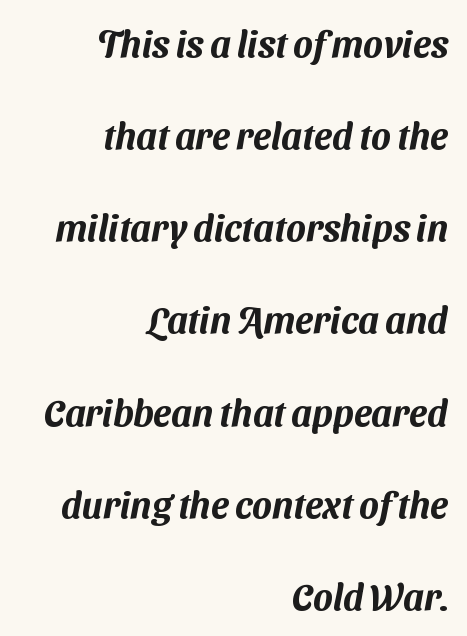
This rendering leaves character spacing at its baseline value. Every row of glyphs terminates at an identical x-position on the right. This sample has the flowing, uneven cadence of proportional lettering. Typographically, this falls in the sans-serif category. Airy leading.
